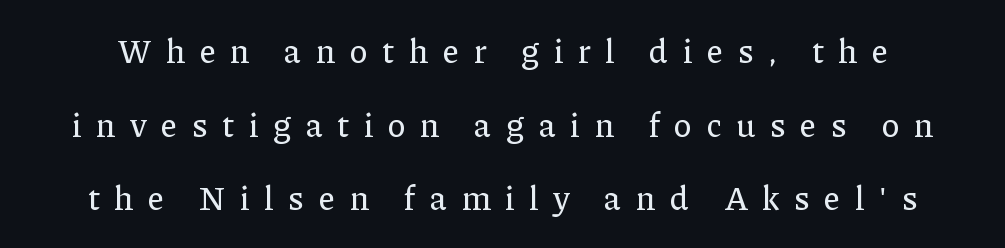
What kind of face is this? One with serifs. Is this a fixed-width face? No — the glyphs have proportional, varying widths. Bare-footed words on every line. Notice how the stems are strictly vertical — no italics here. Here the glyphs are tracked loosely, breaking word shapes into spaced letters.
